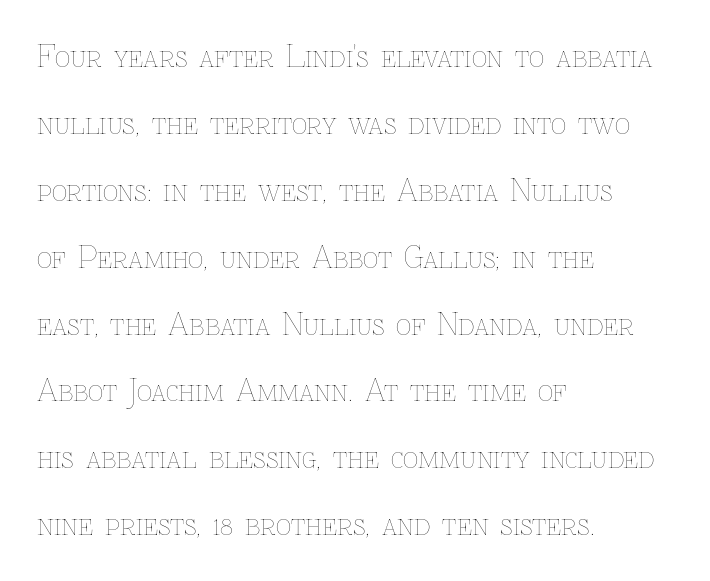
{"italic": "no", "bold": "no", "weight": "thin", "width": "normal", "stroke_contrast": "low", "x_height": "medium", "monospaced": "no", "underline": "no", "align": "left", "line_spacing": "loose", "line_spacing_ratio": 2.23, "letter_spacing": "normal", "letter_spacing_em": 0.0, "glyph_px": 30}
